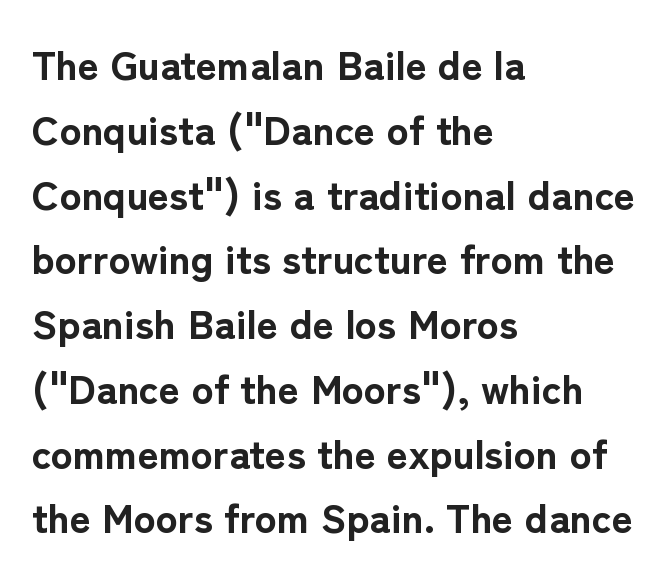
The image shows 41 px bold sans-serif type, upright; set left-aligned, normal line spacing (1.58x), normal letter spacing, not underlined; low stroke contrast and a medium x-height.
